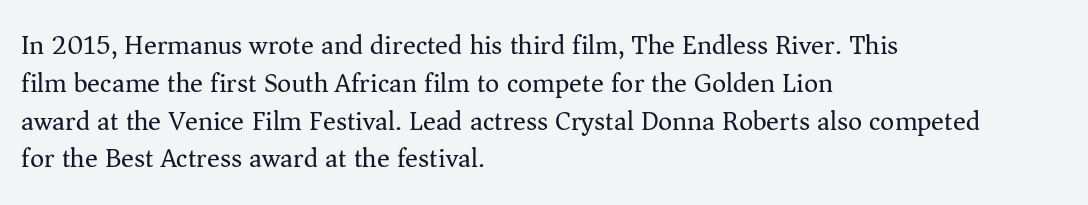
The image shows 27 px text type, upright; set left-aligned, normal line spacing (1.4x), normal letter spacing, not underlined.
